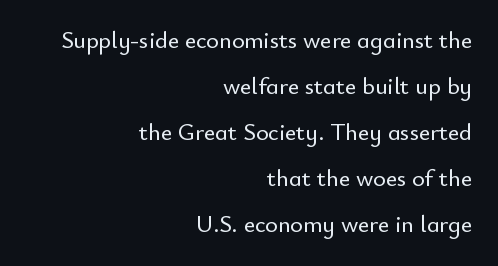
{"italic": "no", "underline": "no", "align": "right", "line_spacing": "loose", "line_spacing_ratio": 1.92, "letter_spacing": "normal", "letter_spacing_em": 0.0, "glyph_px": 24}
